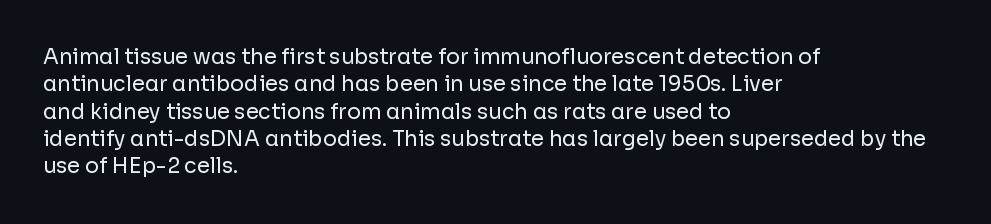
Q: Is the text bold? A: No.
Q: Is the text italic (slanted)? A: No, it is upright.
Q: Is the text underlined? A: No.
Q: How is the paragraph aligned? A: Left-aligned.
Q: Is the spacing between letters normal or unusually wide? A: Normal.
Q: Is the spacing between lines tight, normal or loose? A: Normal.
